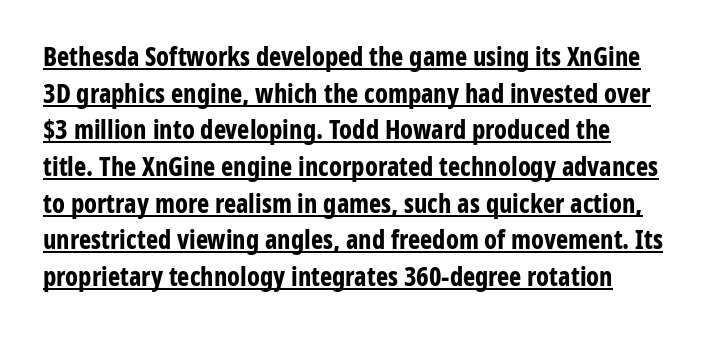
{"italic": "no", "bold": "yes", "underline": "yes", "line_spacing": "normal", "line_spacing_ratio": 1.41, "letter_spacing": "normal", "letter_spacing_em": 0.0, "glyph_px": 26}
